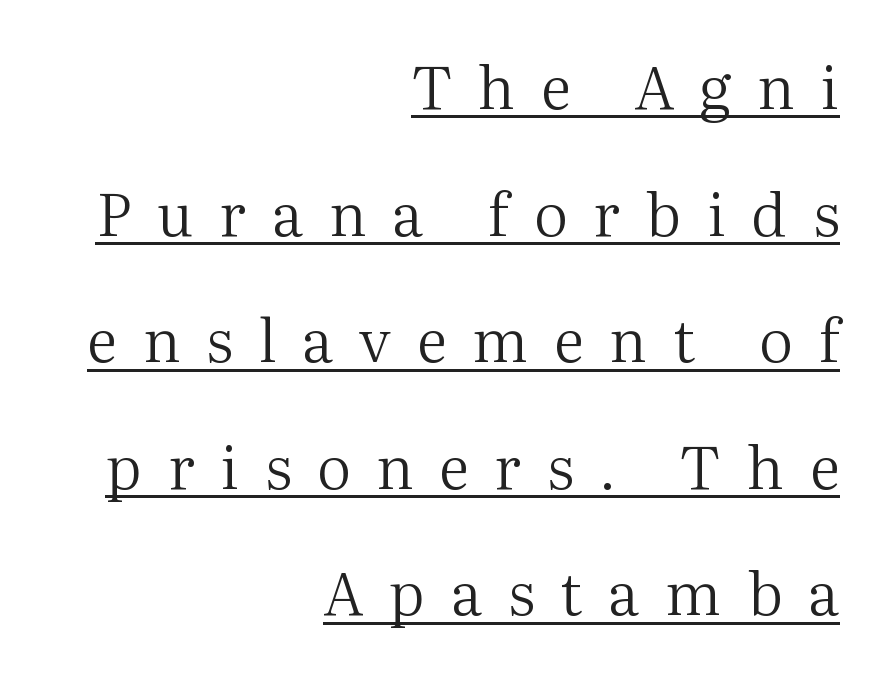
Is this a fixed-width face? No — the glyphs have proportional, varying widths. The font sits on the lighter half of the weight spectrum, regular included. Honestly, the rows look like they've been pulled way apart. The font family rendered here belongs to the serif group. The typesetter has applied underlining to the passage shown. The paragraph shown leans on its right margin.
